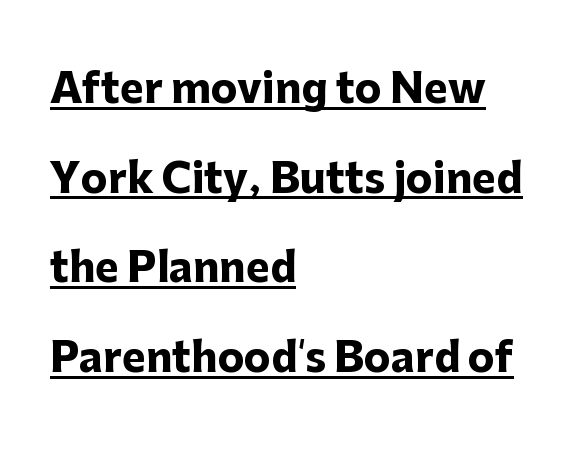
Stroke terminals: plain, sans-serif. Short note: letters normally spaced. A typographer would call this underscored text. The font is running at its bold setting. Proportional: the letters do not fall into vertical columns.
